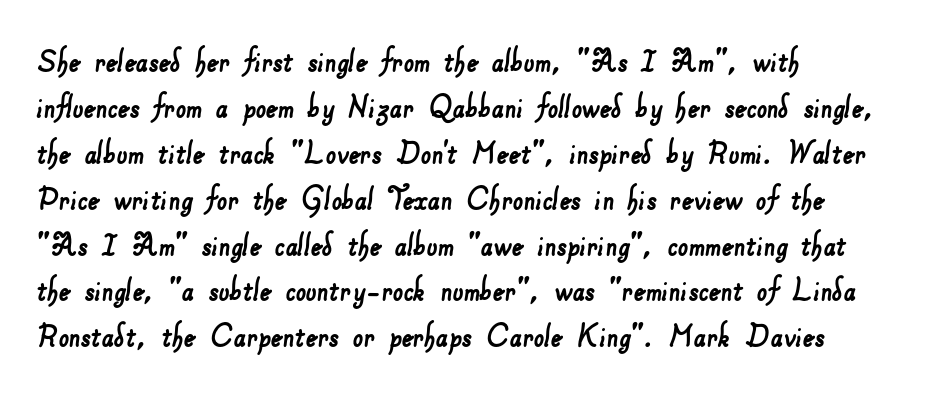
Q: Is the typeface a serif or a sans-serif typeface? A: Sans-serif.
Q: Is the text underlined? A: No.
Q: How is the paragraph aligned? A: Left-aligned.
Q: Is the spacing between letters normal or unusually wide? A: Normal.
Q: Width (condensed, normal, or wide)? A: Normal.
Q: Stroke contrast? A: Low.
Q: x-height? A: Small.
Q: Monospaced? A: No.
